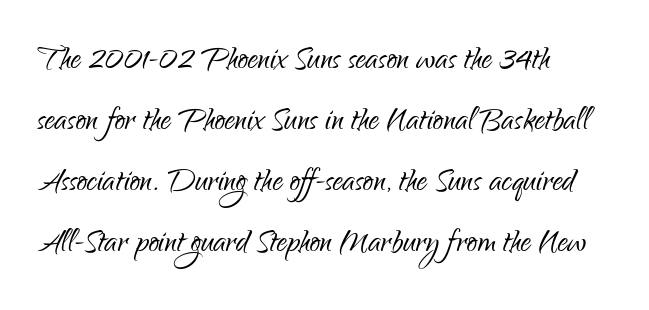
{"serif": "no", "bold": "no", "weight": "light", "width": "condensed", "stroke_contrast": "low", "x_height": "small", "monospaced": "no", "underline": "no", "align": "left", "line_spacing": "normal", "line_spacing_ratio": 1.49, "letter_spacing": "normal", "letter_spacing_em": 0.0, "glyph_px": 41}
